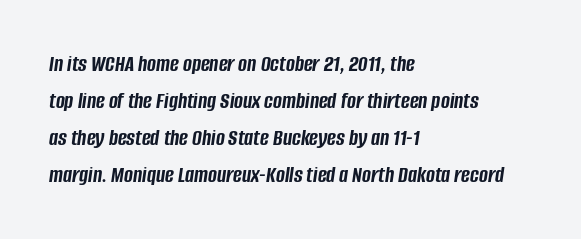
{"italic": "yes", "lean": "right", "slant_degrees": 8, "bold": "yes", "underline": "no", "align": "left", "line_spacing": "normal", "line_spacing_ratio": 1.54, "letter_spacing": "normal", "letter_spacing_em": 0.0, "glyph_px": 24}
